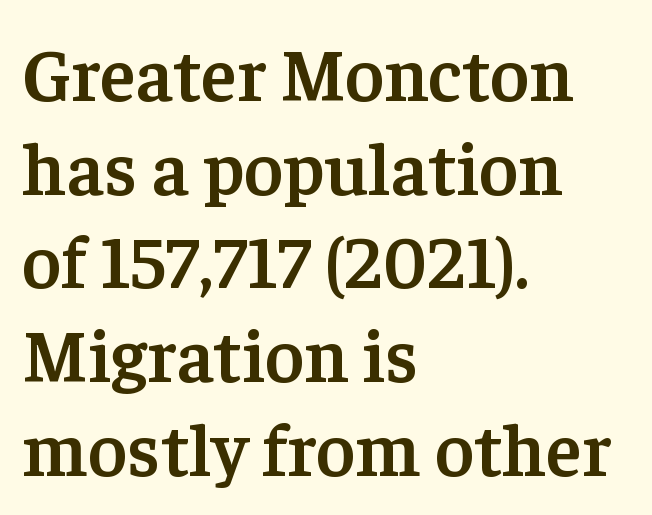
The image shows 75 px semibold serif type, upright; set left-aligned, normal line spacing (1.25x), normal letter spacing, not underlined; low stroke contrast and a medium x-height.
